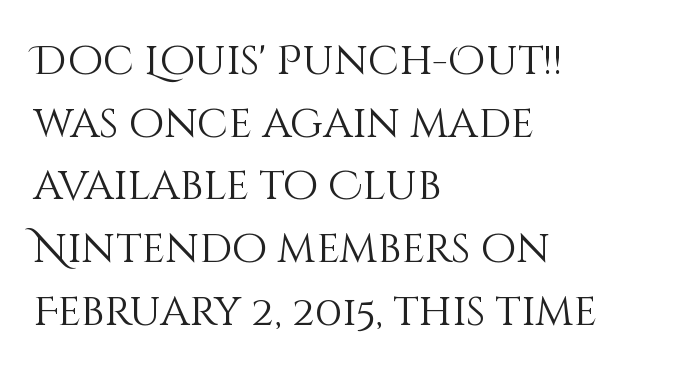
Q: Is the text bold? A: No.
Q: Is the text italic (slanted)? A: No, it is upright.
Q: Is the text underlined? A: No.
Q: How is the paragraph aligned? A: Left-aligned.
Q: Is the spacing between letters normal or unusually wide? A: Normal.
Q: Is the spacing between lines tight, normal or loose? A: Normal.
Q: Width (condensed, normal, or wide)? A: Normal.
Q: Stroke contrast? A: Medium.
Q: x-height? A: Large.
Q: Monospaced? A: No.
